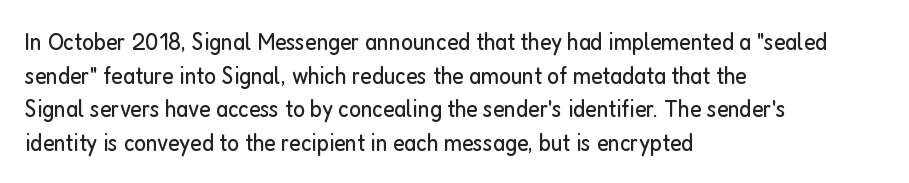
Honestly, there is no underline to notice here at all. When letters stand straight like this, we call the style roman or upright. The passage shown stacks its lines at a standard gap. Horizontal alignment here is leftward, the default for most running prose. Ink coverage per letter is moderate at most.
